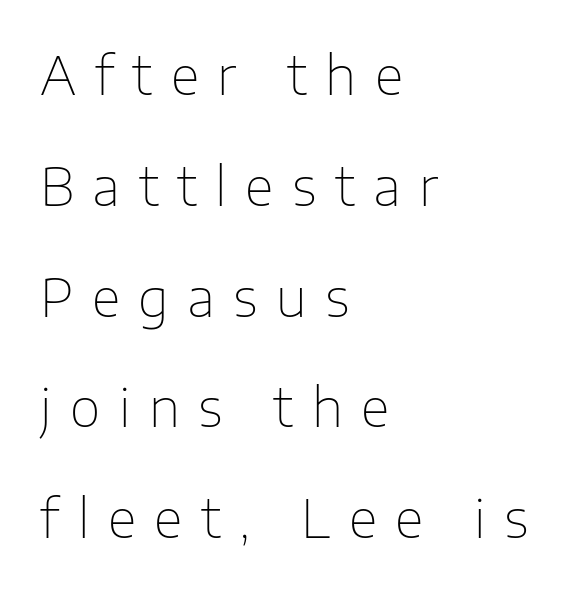
Q: Is the text bold? A: No.
Q: Is the text italic (slanted)? A: No, it is upright.
Q: Is the typeface a serif or a sans-serif typeface? A: Sans-serif.
Q: Is the text underlined? A: No.
Q: How is the paragraph aligned? A: Left-aligned.
Q: Is the spacing between letters normal or unusually wide? A: Unusually wide.
Q: Is the spacing between lines tight, normal or loose? A: Loose.
Q: Width (condensed, normal, or wide)? A: Normal.
Q: Stroke contrast? A: Low.
Q: x-height? A: Medium.
Q: Monospaced? A: No.
